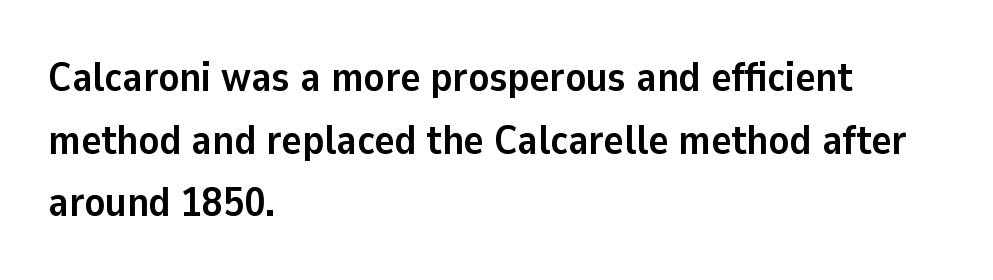
The image shows 42 px semibold sans-serif type, upright; set left-aligned, normal line spacing (1.49x), normal letter spacing, not underlined; low stroke contrast and a medium x-height.
